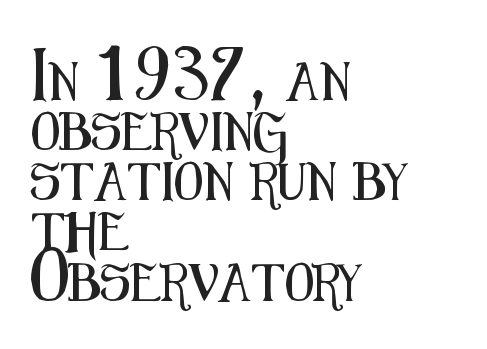
These lines stack with their left ends in a neat column. Notice how descenders clear the ascenders below comfortably — that's standard leading. The letterforms sit shoulder to shoulder at normal distance. Is this a fixed-width face? No — the glyphs have proportional, varying widths.
